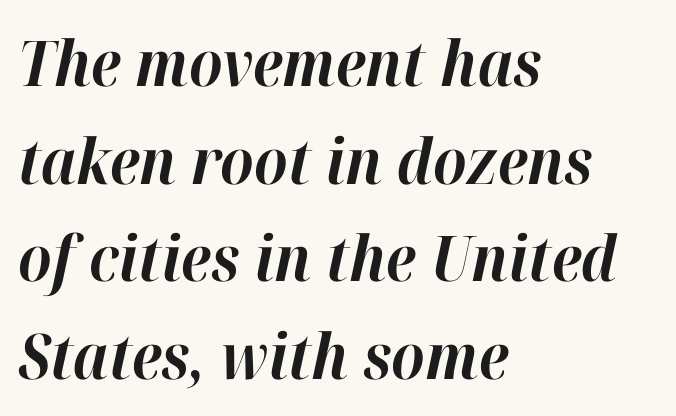
Q: Is the text bold? A: Yes.
Q: Is the text italic (slanted)? A: Yes, it leans right by about 12 degrees.
Q: Is the text underlined? A: No.
Q: How is the paragraph aligned? A: Left-aligned.
Q: Is the spacing between letters normal or unusually wide? A: Normal.
Q: Is the spacing between lines tight, normal or loose? A: Normal.
Q: Width (condensed, normal, or wide)? A: Normal.
Q: Stroke contrast? A: High.
Q: x-height? A: Medium.
Q: Monospaced? A: No.
